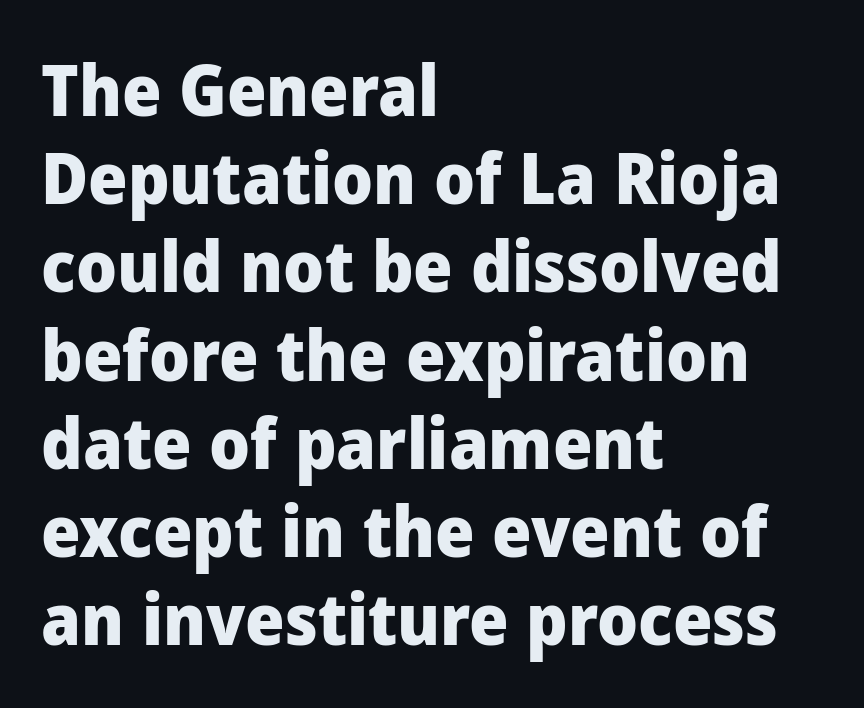
There is no visible air inserted between adjacent glyphs. The glyphs are unaccompanied by any horizontal stroke below them. The specimen reads as upright at a glance. Does the leading feel generous? No, just average. A typesetter would call this proportional, since set widths differ per character.
